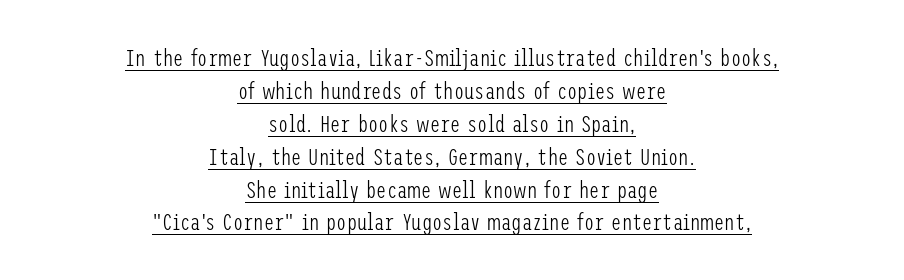
The image shows 23 px text type, upright; set centered, normal line spacing (1.43x), normal letter spacing, underlined.
